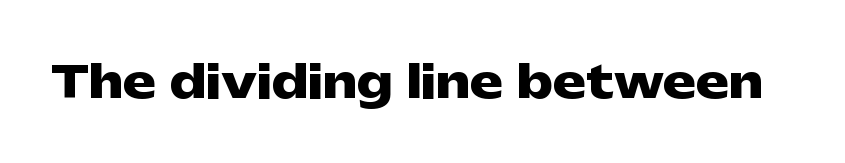
Q: Is the text bold? A: Yes.
Q: Is the text italic (slanted)? A: No, it is upright.
Q: Is the typeface a serif or a sans-serif typeface? A: Sans-serif.
Q: Is the text underlined? A: No.
Q: Is the spacing between letters normal or unusually wide? A: Normal.
Q: Width (condensed, normal, or wide)? A: Wide.
Q: Stroke contrast? A: Low.
Q: x-height? A: Medium.
Q: Monospaced? A: No.
